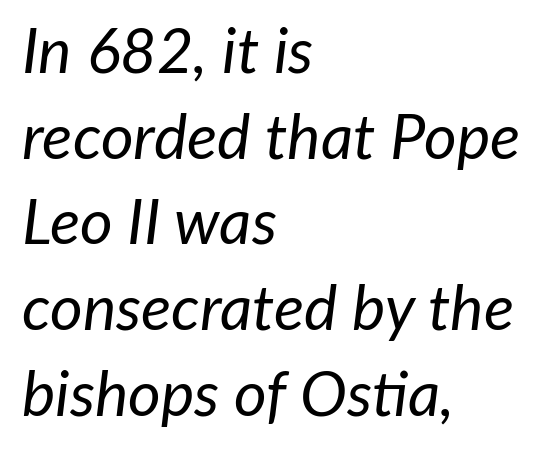
The image shows 63 px regular-weight type, italic (leaning right); set left-aligned, normal line spacing (1.36x), normal letter spacing, not underlined; low stroke contrast and a medium x-height.
